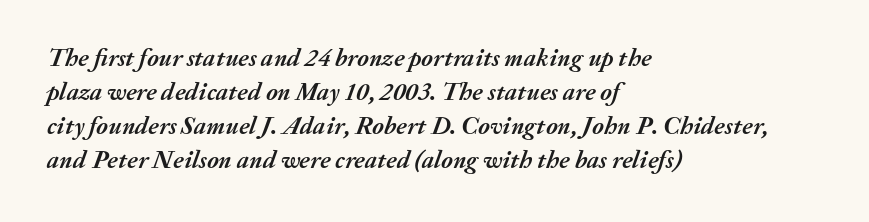
The lines in this sample share a left origin and differ only in where they stop. Just letters on the line, the space beneath them empty. The face used here is rendered with its standard letterfit. The designer left line spacing at the default. The face used here has a pronounced slope to its letters.
